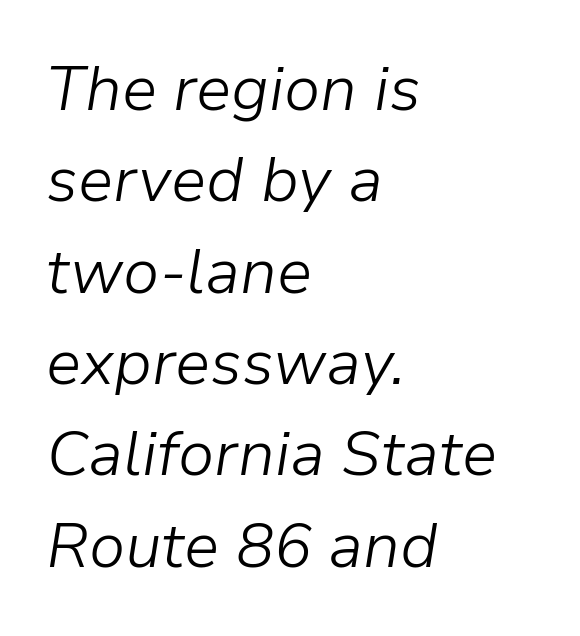
Q: Is the text bold? A: No.
Q: Is the text italic (slanted)? A: Yes, it leans right by about 9 degrees.
Q: Is the text underlined? A: No.
Q: How is the paragraph aligned? A: Left-aligned.
Q: Is the spacing between letters normal or unusually wide? A: Normal.
Q: Is the spacing between lines tight, normal or loose? A: Normal.
Q: Width (condensed, normal, or wide)? A: Normal.
Q: Stroke contrast? A: Low.
Q: x-height? A: Medium.
Q: Monospaced? A: No.
